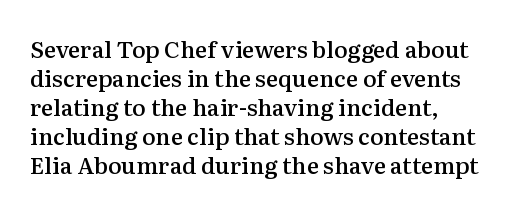
Q: Is the text bold? A: Semi-bold.
Q: Is the text italic (slanted)? A: No, it is upright.
Q: Is the text underlined? A: No.
Q: How is the paragraph aligned? A: Left-aligned.
Q: Is the spacing between letters normal or unusually wide? A: Normal.
Q: Is the spacing between lines tight, normal or loose? A: Normal.
